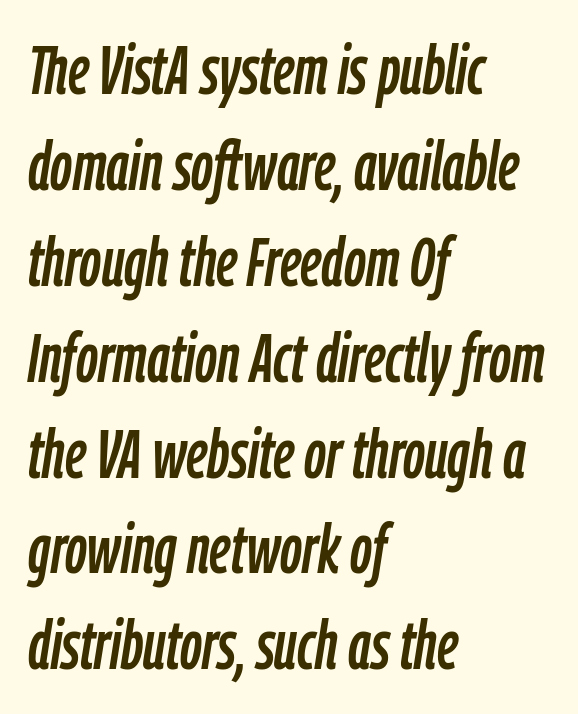
Here the glyphs are tracked normally, forming tight word shapes. Italic: yes, the glyphs are oblique. Regular leading. Note the varied advance widths — an 'i' is clearly narrower than an 'm'. Letters rest on an invisible, unmarked baseline. These lines are set flush left with a ragged right edge.
